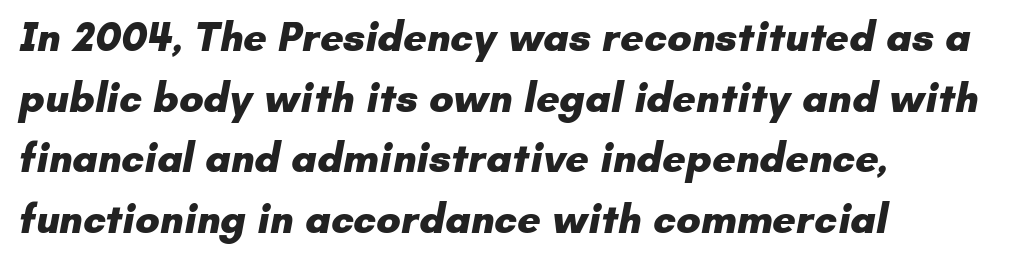
The image shows 41 px heavy sans-serif type; set left-aligned, normal line spacing (1.48x), normal letter spacing, not underlined; low stroke contrast and a small x-height.
